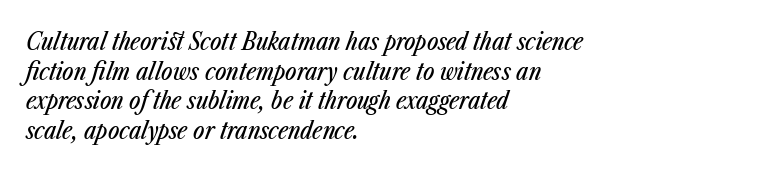
{"italic": "yes", "lean": "right", "slant_degrees": 23, "underline": "no", "align": "left", "line_spacing_ratio": 1.23, "letter_spacing": "normal", "letter_spacing_em": 0.0, "glyph_px": 24}
